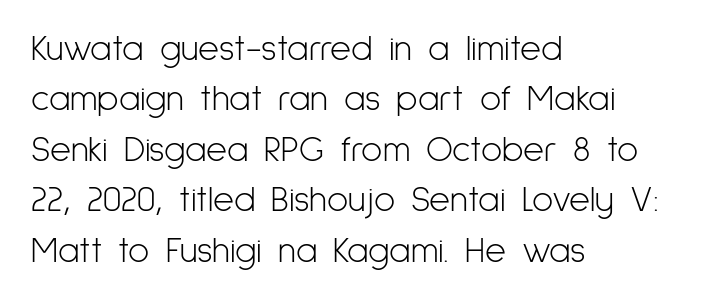
{"serif": "no", "italic": "no", "bold": "no", "weight": "light", "width": "condensed", "stroke_contrast": "low", "x_height": "medium", "monospaced": "no", "underline": "no", "align": "left", "line_spacing": "normal", "line_spacing_ratio": 1.4, "letter_spacing": "normal", "letter_spacing_em": 0.0, "glyph_px": 36}
